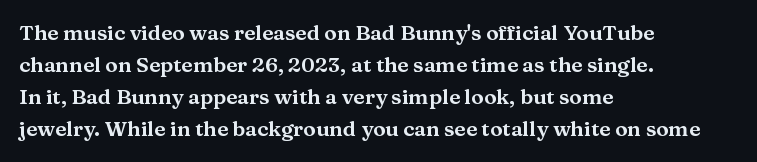
Q: Is the text italic (slanted)? A: No, it is upright.
Q: Is the text underlined? A: No.
Q: How is the paragraph aligned? A: Left-aligned.
Q: Is the spacing between letters normal or unusually wide? A: Normal.
Q: Is the spacing between lines tight, normal or loose? A: Normal.
